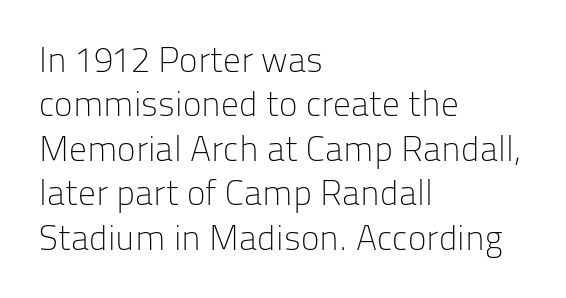
The area under the type is left untouched. Students, note that the glyphs here touch the page at normal intervals. Letterform terminals end flat and unadorned throughout the passage. Upright lettering throughout.
